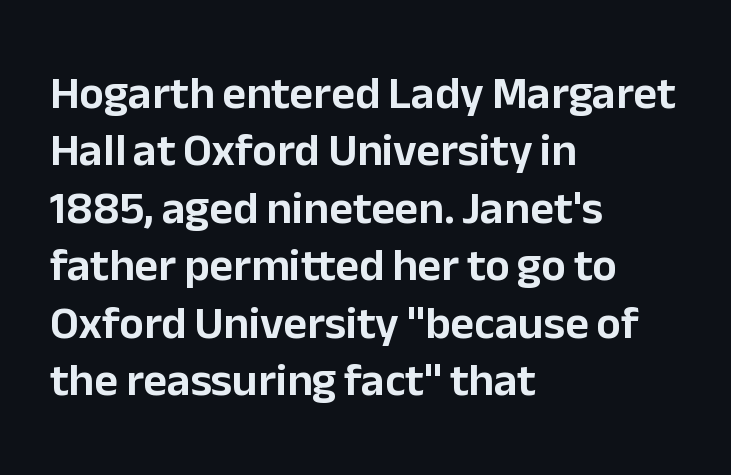
{"serif": "no", "italic": "no", "width": "normal", "stroke_contrast": "low", "x_height": "medium", "monospaced": "no", "underline": "no", "align": "left", "line_spacing": "normal", "line_spacing_ratio": 1.25, "letter_spacing": "normal", "letter_spacing_em": 0.0, "glyph_px": 46}
